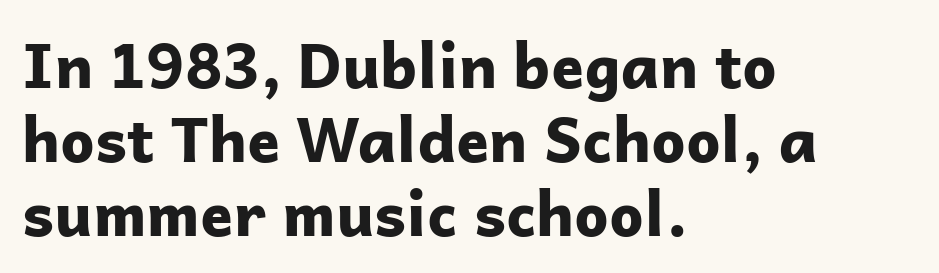
The image shows 61 px bold sans-serif type, upright; set left-aligned, line spacing 1.21x, normal letter spacing, not underlined; low stroke contrast and a medium x-height.
